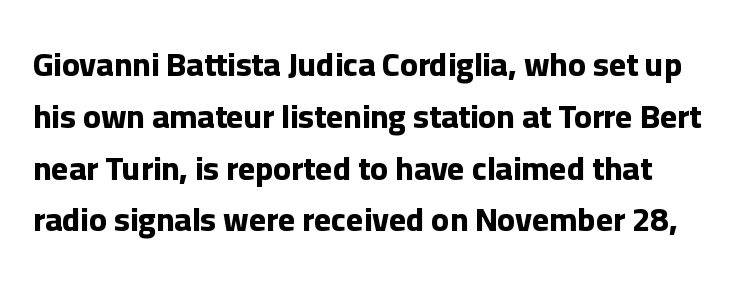
Q: Is the text bold? A: Yes.
Q: Is the text italic (slanted)? A: No, it is upright.
Q: Is the typeface a serif or a sans-serif typeface? A: Sans-serif.
Q: Is the text underlined? A: No.
Q: How is the paragraph aligned? A: Left-aligned.
Q: Is the spacing between letters normal or unusually wide? A: Normal.
Q: Is the spacing between lines tight, normal or loose? A: Normal.
Q: Width (condensed, normal, or wide)? A: Normal.
Q: Stroke contrast? A: Low.
Q: x-height? A: Medium.
Q: Monospaced? A: No.
